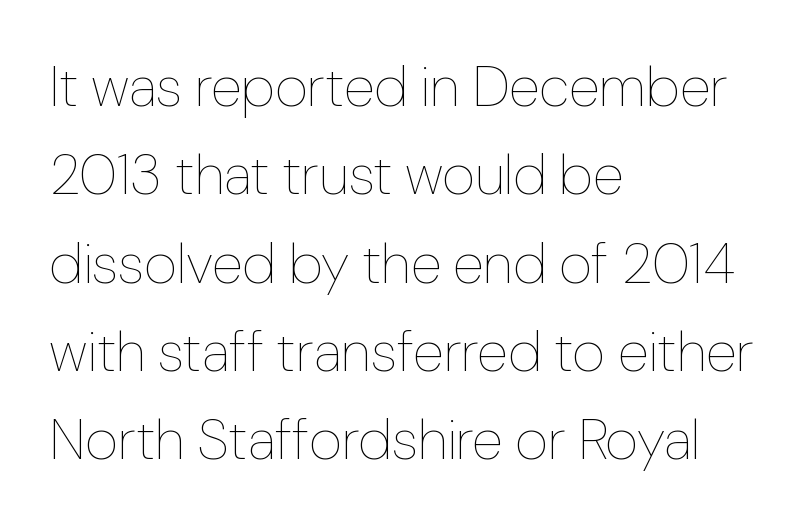
Q: Is the text bold? A: No.
Q: Is the text italic (slanted)? A: No, it is upright.
Q: Is the text underlined? A: No.
Q: How is the paragraph aligned? A: Left-aligned.
Q: Is the spacing between letters normal or unusually wide? A: Normal.
Q: Is the spacing between lines tight, normal or loose? A: Normal.
Q: Width (condensed, normal, or wide)? A: Normal.
Q: Stroke contrast? A: Low.
Q: x-height? A: Medium.
Q: Monospaced? A: No.
